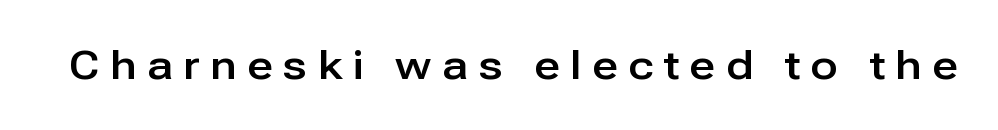
Q: Is the text italic (slanted)? A: No, it is upright.
Q: Is the typeface a serif or a sans-serif typeface? A: Sans-serif.
Q: Is the text underlined? A: No.
Q: Is the spacing between letters normal or unusually wide? A: Unusually wide.
Q: Width (condensed, normal, or wide)? A: Normal.
Q: Stroke contrast? A: Low.
Q: x-height? A: Medium.
Q: Monospaced? A: No.
